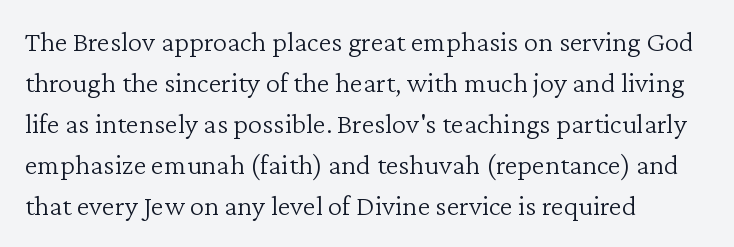
The image shows 29 px light serif type, upright; set left-aligned, normal line spacing (1.41x), normal letter spacing, not underlined; low stroke contrast and a medium x-height.
